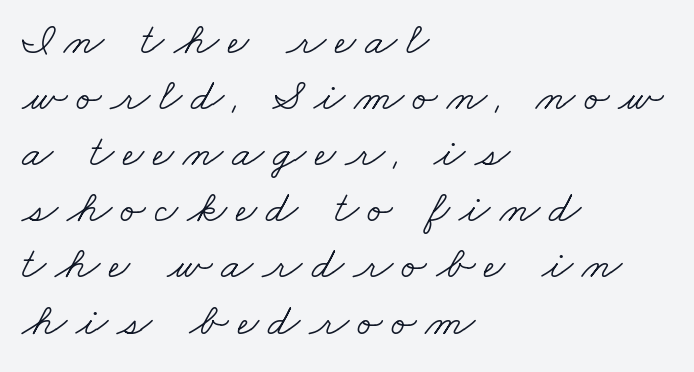
{"serif": "yes", "bold": "no", "weight": "light", "width": "wide", "stroke_contrast": "low", "x_height": "small", "monospaced": "no", "underline": "no", "align": "left", "line_spacing_ratio": 1.22, "letter_spacing": "wide", "letter_spacing_em": 0.2, "glyph_px": 46}
